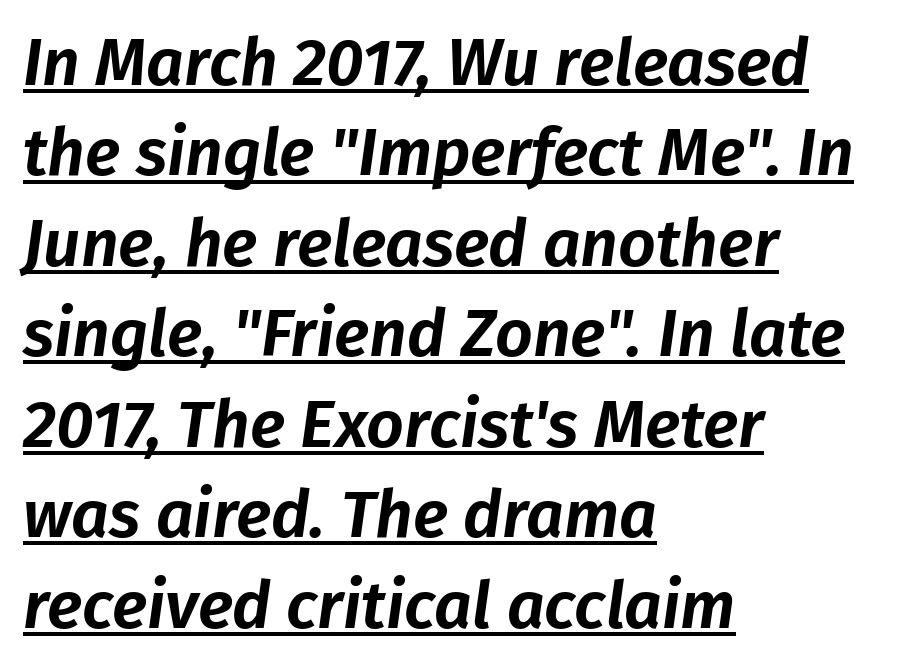
The image shows 66 px text type, italic (leaning right); set left-aligned, normal line spacing (1.37x), normal letter spacing, underlined; low stroke contrast and a medium x-height.
